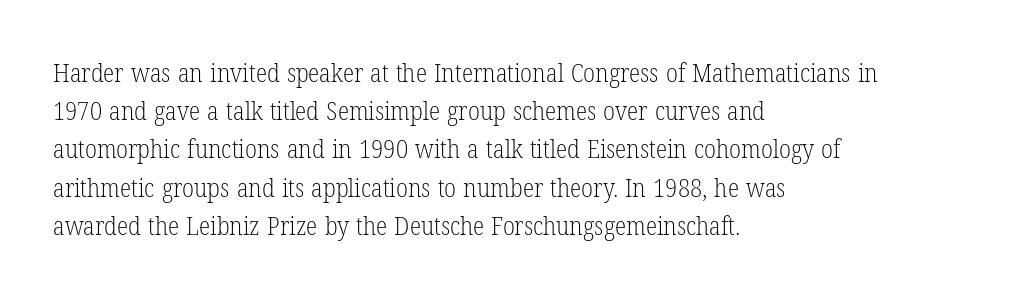
The vertical gap from one line to the next is medium. Quick note: underline off. The characters are drawn with everyday or finer stroke widths. A typesetter would mark this as roman, not italic. Caption: multi-line text, flush left, ragged right.
